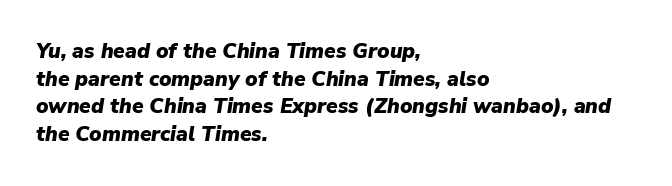
The image shows 21 px bold type, italic (leaning right); set left-aligned, normal line spacing (1.32x), normal letter spacing, not underlined.
